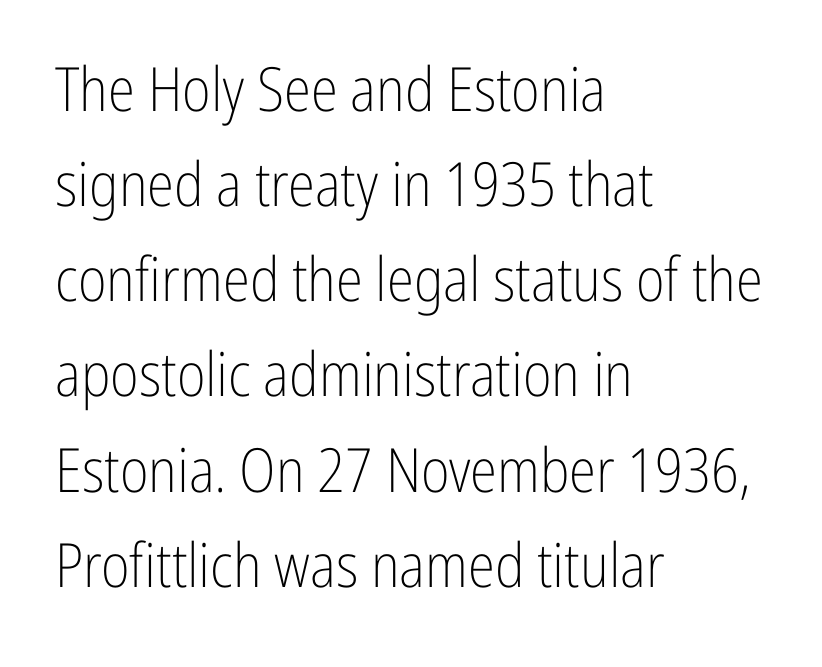
The image shows 61 px light, condensed sans-serif type, upright; set left-aligned, normal line spacing (1.56x), normal letter spacing, not underlined; low stroke contrast and a medium x-height.
